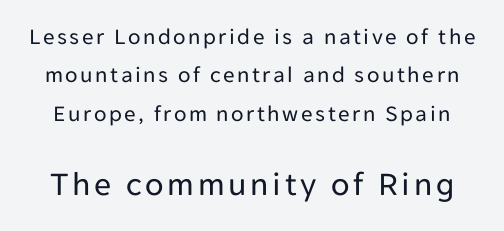
Q: Is the text bold? A: No.
Q: Is the text italic (slanted)? A: No, it is upright.
Q: Is the typeface a serif or a sans-serif typeface? A: Sans-serif.
Q: Is the text underlined? A: No.
Q: Is the spacing between lines tight, normal or loose? A: Normal.
Q: Which block of text is set in a larger size, the first (top) or the second (bottom)? A: The second (bottom) one.
Q: Width (condensed, normal, or wide)? A: Normal.
Q: Stroke contrast? A: Low.
Q: x-height? A: Medium.
Q: Monospaced? A: No.
